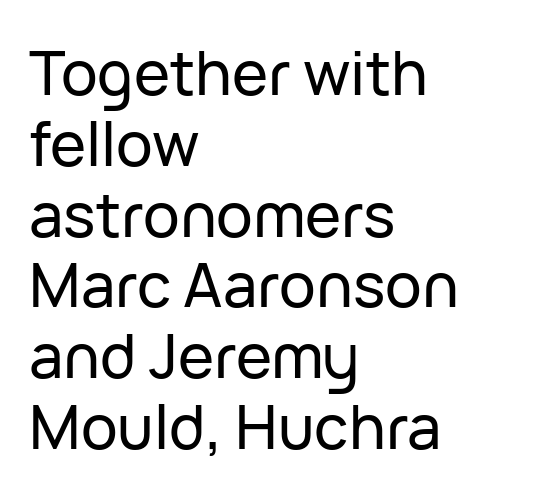
Q: Is the text italic (slanted)? A: No, it is upright.
Q: Is the typeface a serif or a sans-serif typeface? A: Sans-serif.
Q: Is the text underlined? A: No.
Q: How is the paragraph aligned? A: Left-aligned.
Q: Is the spacing between letters normal or unusually wide? A: Normal.
Q: Width (condensed, normal, or wide)? A: Normal.
Q: Stroke contrast? A: Low.
Q: x-height? A: Medium.
Q: Monospaced? A: No.
